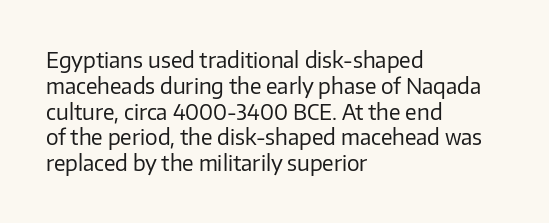
Visually the block forms a straight wall on the left and a jagged coastline on the right. This sample uses plain, unmodified letter spacing. The face looks like a standard text weight, possibly lighter. Check under the words: just untouched page. Does the lettering tilt? It doesn't — this is upright.
